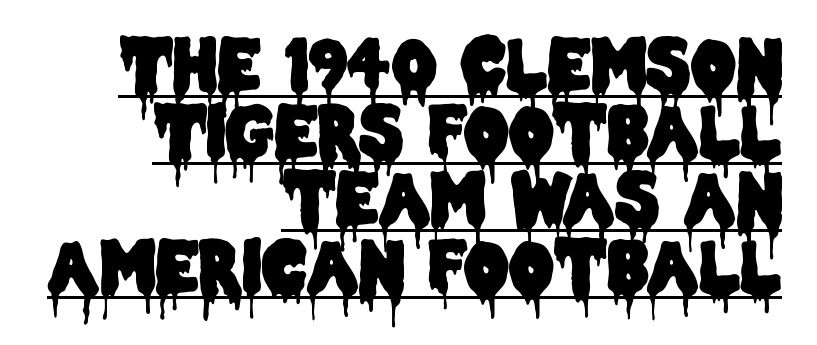
Q: Is the text italic (slanted)? A: No, it is upright.
Q: Is the typeface a serif or a sans-serif typeface? A: Sans-serif.
Q: Is the text underlined? A: Yes.
Q: How is the paragraph aligned? A: Right-aligned.
Q: Is the spacing between letters normal or unusually wide? A: Normal.
Q: Is the spacing between lines tight, normal or loose? A: Tight.
Q: Width (condensed, normal, or wide)? A: Condensed.
Q: Stroke contrast? A: Low.
Q: x-height? A: Large.
Q: Monospaced? A: No.
